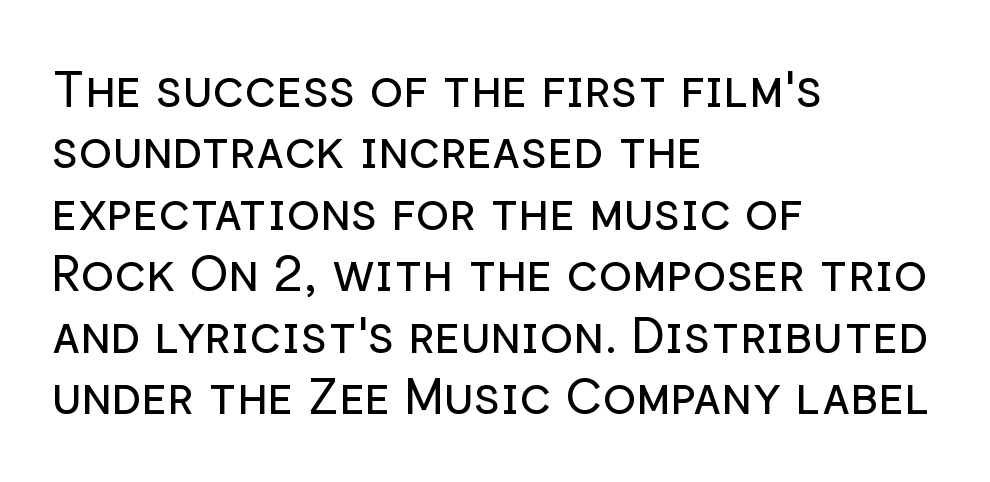
Q: Is the text bold? A: No.
Q: Is the text italic (slanted)? A: No, it is upright.
Q: Is the typeface a serif or a sans-serif typeface? A: Sans-serif.
Q: Is the text underlined? A: No.
Q: How is the paragraph aligned? A: Left-aligned.
Q: Is the spacing between letters normal or unusually wide? A: Normal.
Q: Width (condensed, normal, or wide)? A: Normal.
Q: Stroke contrast? A: Low.
Q: x-height? A: Medium.
Q: Monospaced? A: No.
